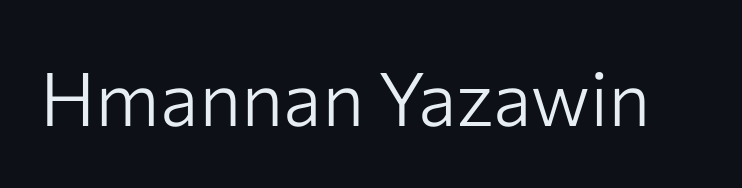
Q: Is the text bold? A: No.
Q: Is the text italic (slanted)? A: No, it is upright.
Q: Is the typeface a serif or a sans-serif typeface? A: Sans-serif.
Q: Is the text underlined? A: No.
Q: Is the spacing between letters normal or unusually wide? A: Normal.
Q: Width (condensed, normal, or wide)? A: Normal.
Q: Stroke contrast? A: Low.
Q: x-height? A: Medium.
Q: Monospaced? A: No.
